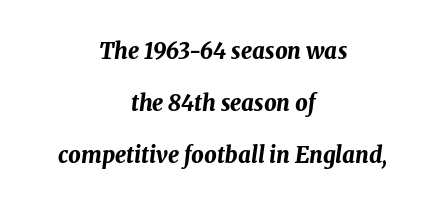
The image shows 22 px bold type, italic (leaning right); set centered, loose line spacing (2.37x), normal letter spacing, not underlined.
